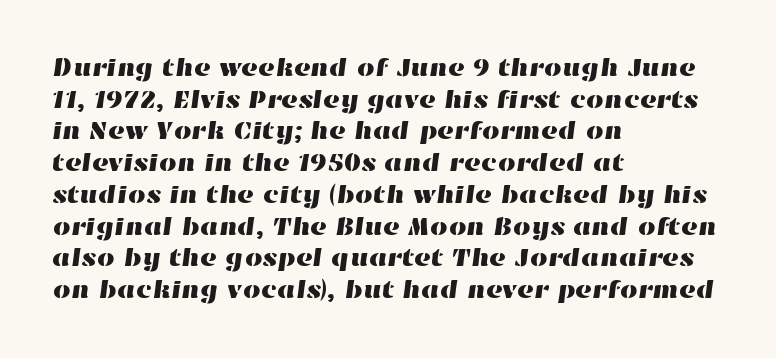
The image shows 25 px text type; set left-aligned, normal line spacing (1.27x), normal letter spacing, not underlined.
